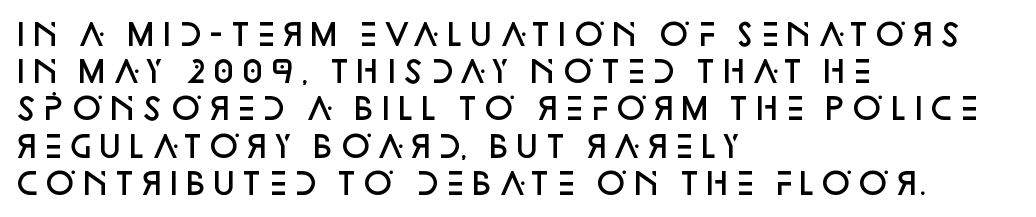
{"serif": "no", "italic": "no", "bold": "semi", "weight": "semibold", "width": "normal", "stroke_contrast": "low", "x_height": "large", "monospaced": "no", "underline": "no", "align": "left", "line_spacing_ratio": 1.24, "letter_spacing": "normal", "letter_spacing_em": 0.0, "glyph_px": 30}
